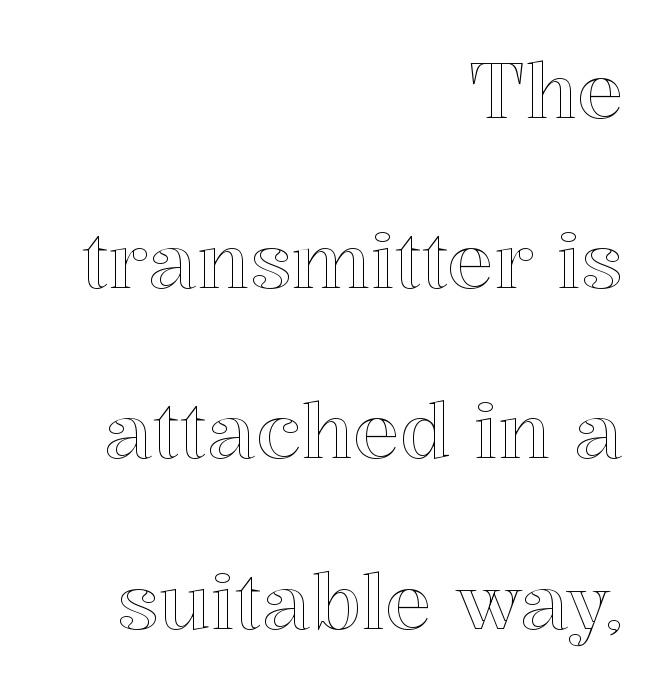
The image shows 77 px text type, upright; set right-aligned, loose line spacing (2.21x), normal letter spacing, not underlined; a medium x-height.
